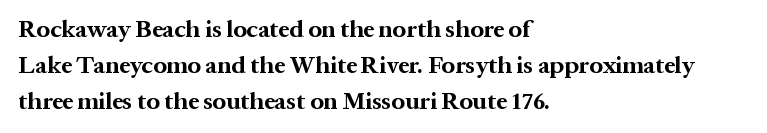
{"italic": "no", "bold": "yes", "underline": "no", "align": "left", "line_spacing": "normal", "line_spacing_ratio": 1.5, "letter_spacing": "normal", "letter_spacing_em": 0.0, "glyph_px": 24}
